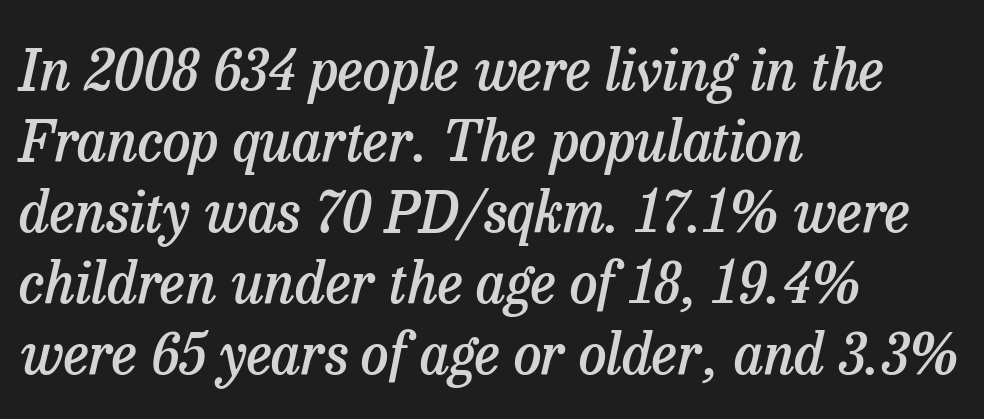
{"serif": "yes", "italic": "yes", "lean": "right", "slant_degrees": 13, "bold": "semi", "weight": "semibold", "width": "normal", "stroke_contrast": "low", "x_height": "medium", "monospaced": "no", "underline": "no", "align": "left", "line_spacing": "normal", "line_spacing_ratio": 1.27, "letter_spacing": "normal", "letter_spacing_em": 0.0, "glyph_px": 56}
